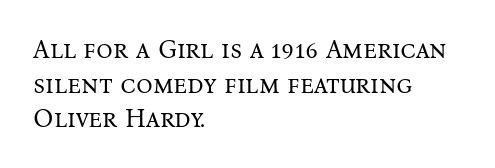
Q: Is the text bold? A: No.
Q: Is the text italic (slanted)? A: No, it is upright.
Q: Is the text underlined? A: No.
Q: How is the paragraph aligned? A: Left-aligned.
Q: Is the spacing between letters normal or unusually wide? A: Normal.
Q: Is the spacing between lines tight, normal or loose? A: Normal.
